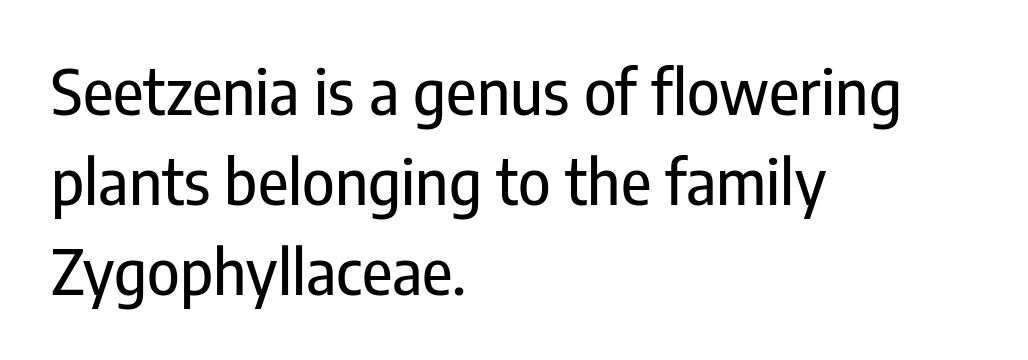
Q: Is the text italic (slanted)? A: No, it is upright.
Q: Is the typeface a serif or a sans-serif typeface? A: Sans-serif.
Q: Is the text underlined? A: No.
Q: How is the paragraph aligned? A: Left-aligned.
Q: Is the spacing between letters normal or unusually wide? A: Normal.
Q: Is the spacing between lines tight, normal or loose? A: Normal.
Q: Width (condensed, normal, or wide)? A: Condensed.
Q: Stroke contrast? A: Low.
Q: x-height? A: Medium.
Q: Monospaced? A: No.
